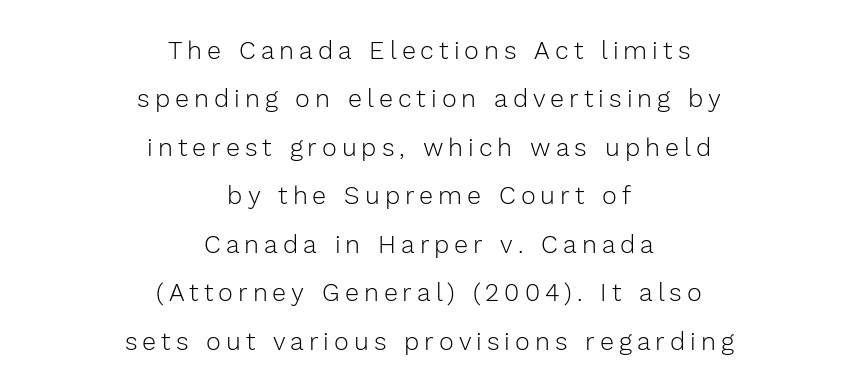
Descenders hang freely into open space. Every stem runs plumb, perpendicular to the baseline. The face looks like a standard text weight, possibly lighter. Notice the wide empty band between every row — that's loose leading.
